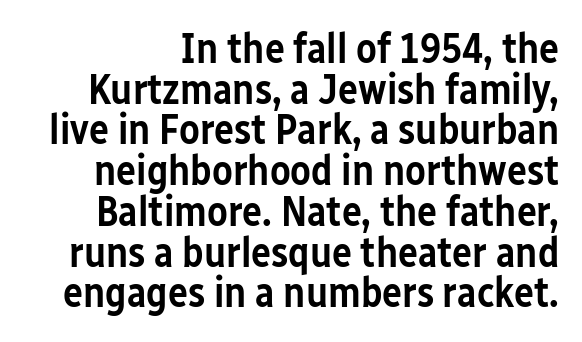
Q: Is the text bold? A: Semi-bold.
Q: Is the text italic (slanted)? A: No, it is upright.
Q: Is the typeface a serif or a sans-serif typeface? A: Sans-serif.
Q: Is the text underlined? A: No.
Q: Is the spacing between letters normal or unusually wide? A: Normal.
Q: Is the spacing between lines tight, normal or loose? A: Tight.
Q: Width (condensed, normal, or wide)? A: Condensed.
Q: Stroke contrast? A: Low.
Q: x-height? A: Medium.
Q: Monospaced? A: No.
